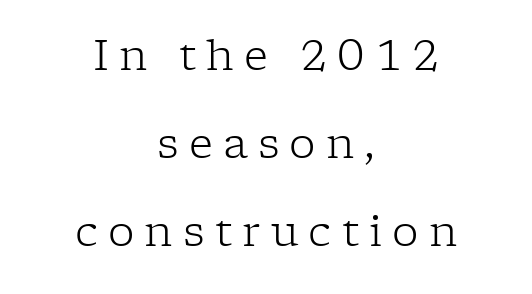
{"serif": "yes", "italic": "no", "bold": "no", "weight": "light", "width": "normal", "stroke_contrast": "low", "x_height": "medium", "monospaced": "no", "underline": "no", "align": "center", "line_spacing": "loose", "line_spacing_ratio": 2.1, "letter_spacing": "wide", "letter_spacing_em": 0.24, "glyph_px": 42}
